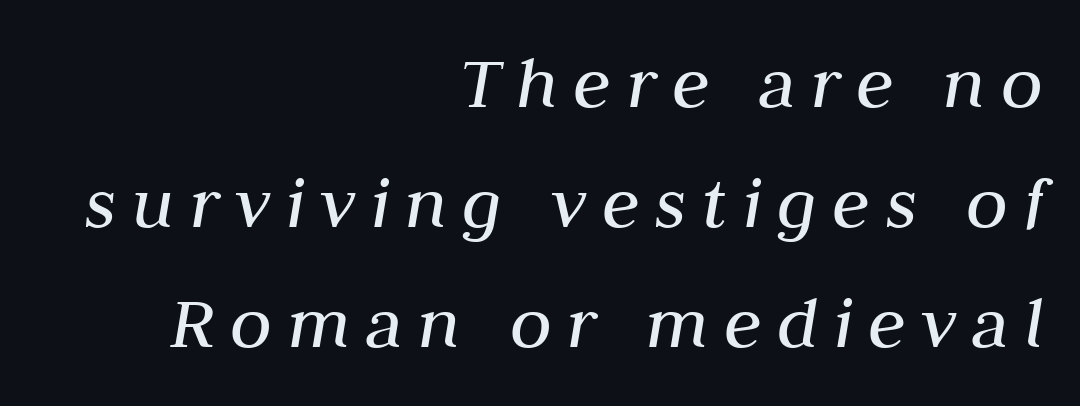
The text carries the slant typical of an italic or oblique font. The tracking jumps out immediately: characters are airy and widely separated. The paragraph shown leans on its right margin. Unmarked baselines from the first word to the last. Note the varied advance widths — an 'i' is clearly narrower than an 'm'. The leading is moderate, giving the passage an even texture.
